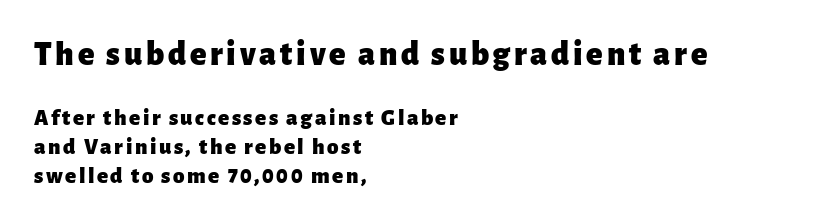
The image shows 34 px heavy sans-serif type, upright; set left-aligned, normal line spacing (1.26x), not underlined; the first (top) block is 1.48x larger; low stroke contrast and a medium x-height.
